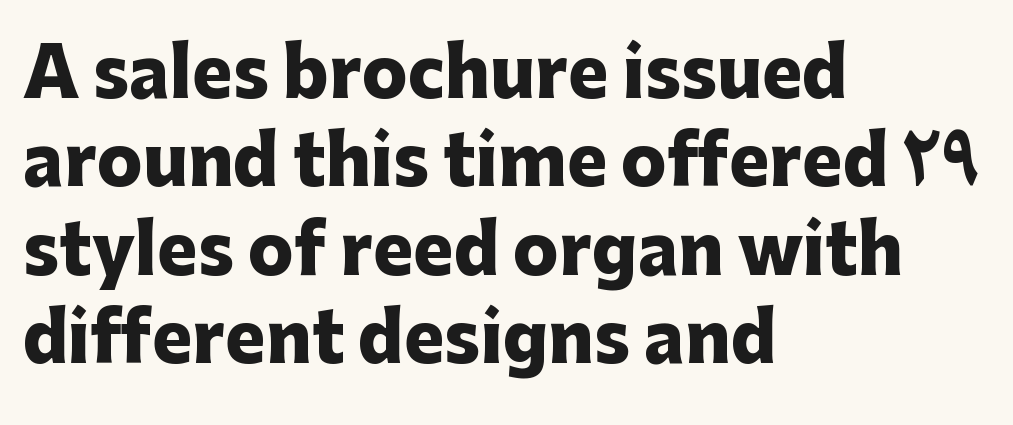
Q: Is the text bold? A: Yes.
Q: Is the text italic (slanted)? A: No, it is upright.
Q: Is the typeface a serif or a sans-serif typeface? A: Sans-serif.
Q: Is the text underlined? A: No.
Q: How is the paragraph aligned? A: Left-aligned.
Q: Is the spacing between letters normal or unusually wide? A: Normal.
Q: Is the spacing between lines tight, normal or loose? A: Normal.
Q: Width (condensed, normal, or wide)? A: Normal.
Q: Stroke contrast? A: Low.
Q: x-height? A: Medium.
Q: Monospaced? A: No.
